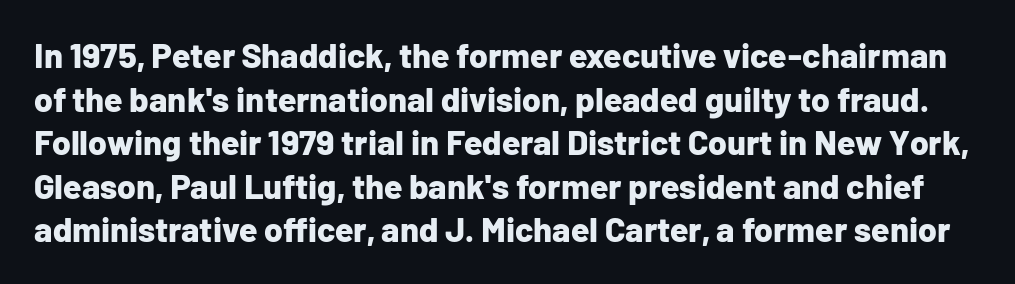
{"serif": "no", "italic": "no", "bold": "yes", "weight": "bold", "width": "normal", "stroke_contrast": "low", "x_height": "medium", "monospaced": "no", "underline": "no", "line_spacing": "normal", "line_spacing_ratio": 1.28, "letter_spacing": "normal", "letter_spacing_em": 0.0, "glyph_px": 34}
